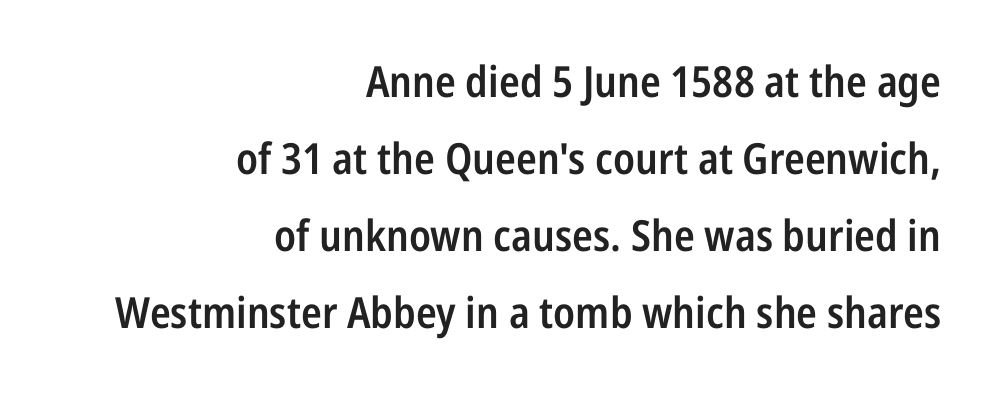
The image shows 43 px semibold, condensed sans-serif type, upright; set right-aligned, line spacing 1.79x, normal letter spacing, not underlined; low stroke contrast and a medium x-height.
